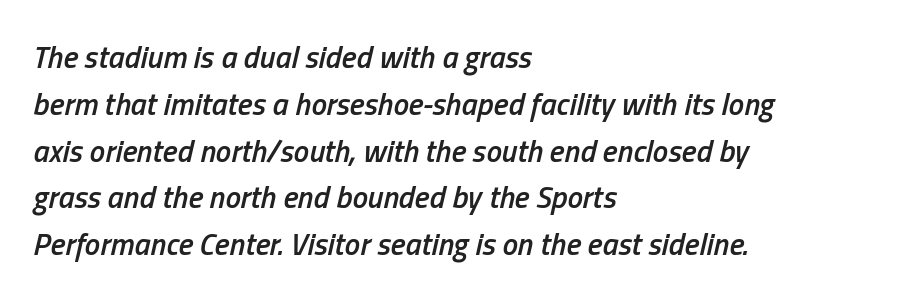
{"italic": "yes", "lean": "right", "slant_degrees": 13, "bold": "semi", "weight": "semibold", "width": "condensed", "stroke_contrast": "low", "x_height": "medium", "monospaced": "no", "underline": "no", "align": "left", "line_spacing": "normal", "line_spacing_ratio": 1.51, "letter_spacing": "normal", "letter_spacing_em": 0.0, "glyph_px": 31}
